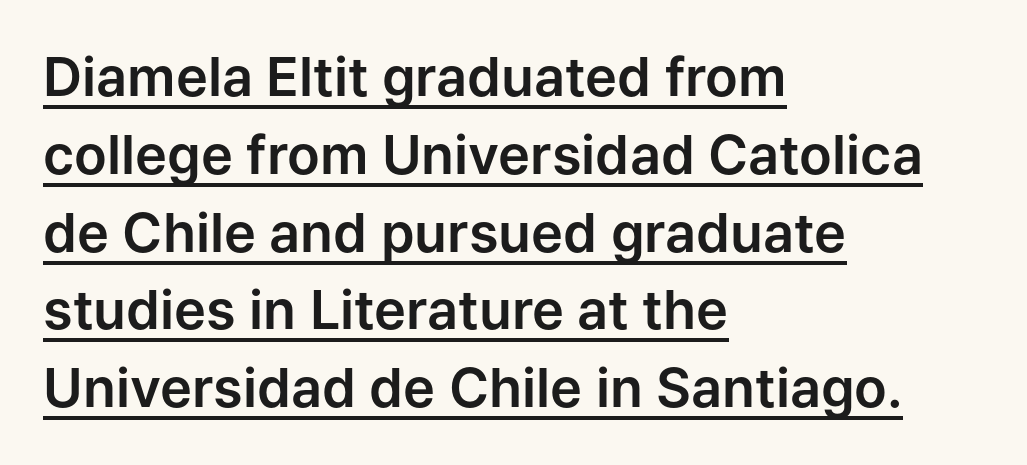
The image shows 54 px sans-serif type, upright; set left-aligned, normal line spacing (1.44x), normal letter spacing, underlined; low stroke contrast and a medium x-height.
